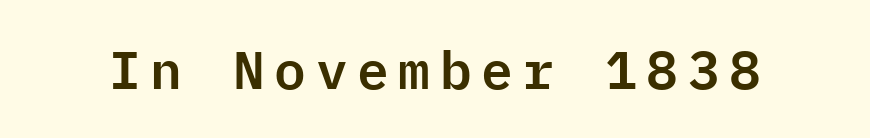
The image shows 53 px sans-serif type, upright, monospaced; set not underlined; low stroke contrast and a medium x-height.
